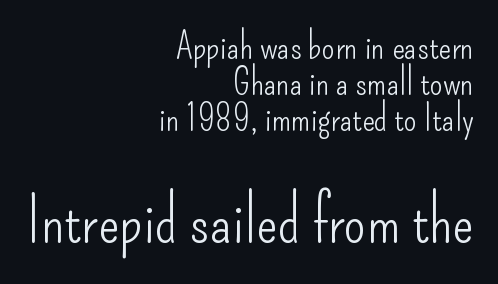
{"serif": "no", "italic": "no", "bold": "no", "weight": "light", "width": "condensed", "stroke_contrast": "low", "x_height": "small", "monospaced": "no", "underline": "no", "align": "right", "line_spacing": "tight", "line_spacing_ratio": 0.97, "letter_spacing": "normal", "letter_spacing_em": 0.0, "larger_block": "second", "size_ratio": 1.73, "glyph_px": 64}
